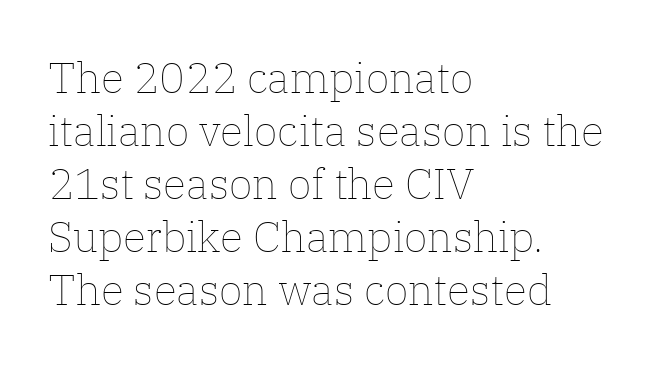
Q: Is the text bold? A: No.
Q: Is the text italic (slanted)? A: No, it is upright.
Q: Is the text underlined? A: No.
Q: How is the paragraph aligned? A: Left-aligned.
Q: Is the spacing between letters normal or unusually wide? A: Normal.
Q: Width (condensed, normal, or wide)? A: Normal.
Q: Stroke contrast? A: Low.
Q: x-height? A: Medium.
Q: Monospaced? A: No.
